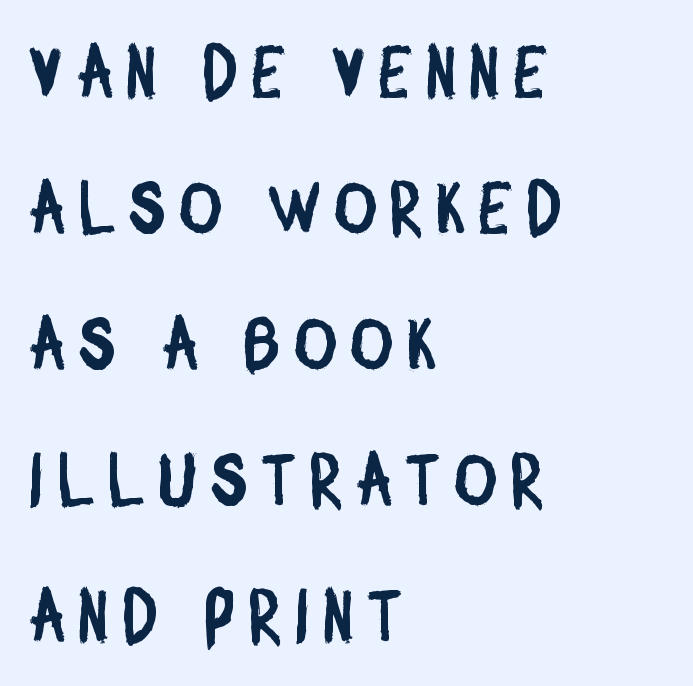
Quick note: underline off. The face used here is proportionally spaced, like ordinary book or web type. A typesetter would call this heavily tracked-out type. The lines are quadded left. The glyphs in this specimen are sans serif.
